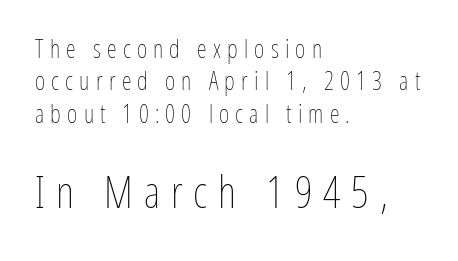
The image shows 44 px thin, condensed type, upright; set left-aligned, normal line spacing (1.3x), unusually wide letter spacing (+0.25 em), not underlined; the second (bottom) block is 1.76x larger; low stroke contrast and a medium x-height.
